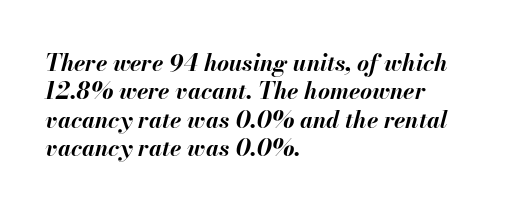
Q: Is the text bold? A: Yes.
Q: Is the text italic (slanted)? A: Yes, it leans right by about 13 degrees.
Q: Is the text underlined? A: No.
Q: How is the paragraph aligned? A: Left-aligned.
Q: Is the spacing between letters normal or unusually wide? A: Normal.
